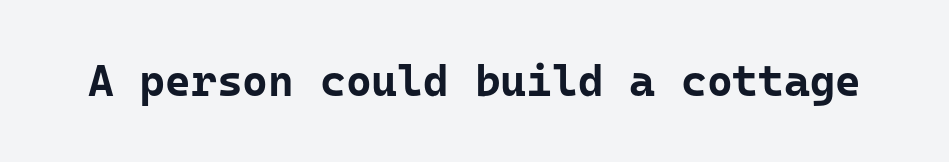
Q: Is the text bold? A: Yes.
Q: Is the text italic (slanted)? A: No, it is upright.
Q: Is the typeface a serif or a sans-serif typeface? A: Sans-serif.
Q: Is the text underlined? A: No.
Q: Is the spacing between letters normal or unusually wide? A: Normal.
Q: Width (condensed, normal, or wide)? A: Normal.
Q: Stroke contrast? A: Low.
Q: x-height? A: Medium.
